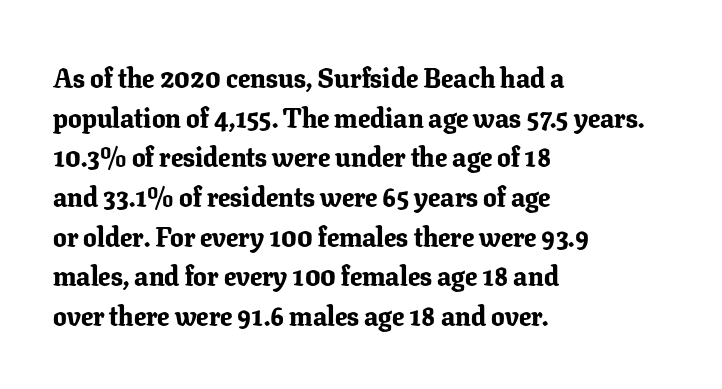
Q: Is the text bold? A: Yes.
Q: Is the text italic (slanted)? A: No, it is upright.
Q: Is the text underlined? A: No.
Q: How is the paragraph aligned? A: Left-aligned.
Q: Is the spacing between letters normal or unusually wide? A: Normal.
Q: Is the spacing between lines tight, normal or loose? A: Normal.
